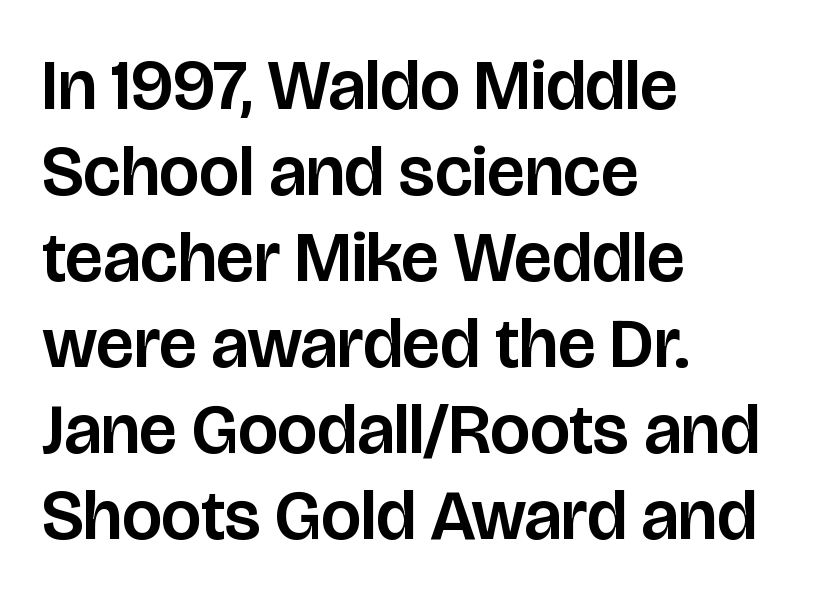
The image shows 71 px sans-serif type, upright; set left-aligned, line spacing 1.21x, normal letter spacing, not underlined; low stroke contrast and a large x-height.
